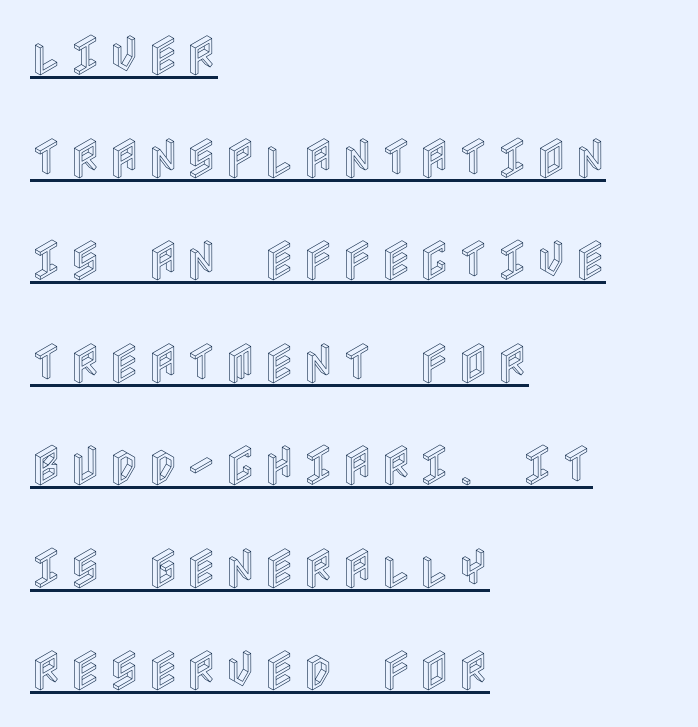
Q: Is the text italic (slanted)? A: No, it is upright.
Q: Is the text underlined? A: Yes.
Q: How is the paragraph aligned? A: Left-aligned.
Q: Is the spacing between lines tight, normal or loose? A: Loose.
Q: Width (condensed, normal, or wide)? A: Condensed.
Q: x-height? A: Large.
